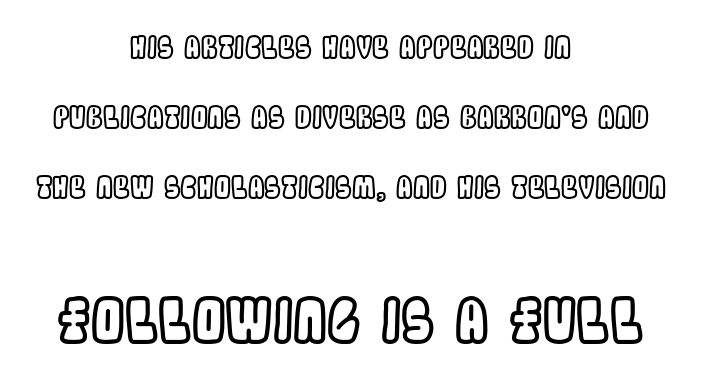
The image shows 60 px condensed type, upright; set centered, loose line spacing (2.33x), normal letter spacing, not underlined; the second (bottom) block is 2.0x larger; a large x-height.
